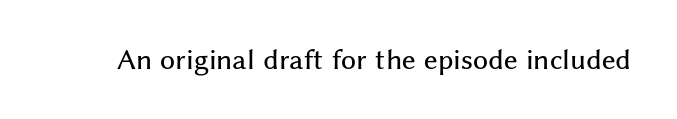
Q: Is the text italic (slanted)? A: No, it is upright.
Q: Is the text underlined? A: No.
Q: Is the spacing between letters normal or unusually wide? A: Normal.
